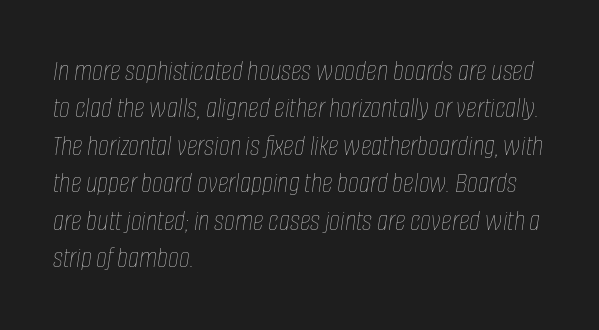
Q: Is the text bold? A: No.
Q: Is the text italic (slanted)? A: Yes, it leans right by about 8 degrees.
Q: Is the text underlined? A: No.
Q: How is the paragraph aligned? A: Left-aligned.
Q: Is the spacing between letters normal or unusually wide? A: Normal.
Q: Is the spacing between lines tight, normal or loose? A: Normal.
Q: Width (condensed, normal, or wide)? A: Condensed.
Q: Stroke contrast? A: Low.
Q: x-height? A: Large.
Q: Monospaced? A: No.
